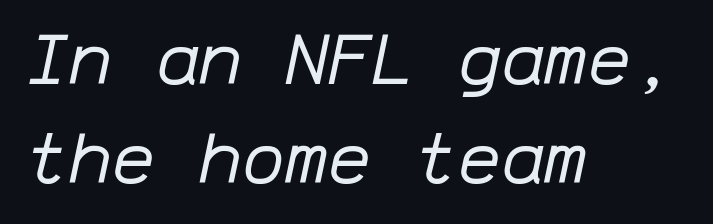
{"italic": "yes", "lean": "right", "slant_degrees": 12, "bold": "no", "weight": "regular", "width": "normal", "stroke_contrast": "low", "x_height": "medium", "monospaced": "yes", "underline": "no", "align": "left", "line_spacing": "normal", "line_spacing_ratio": 1.37, "letter_spacing": "normal", "letter_spacing_em": 0.0, "glyph_px": 72}
